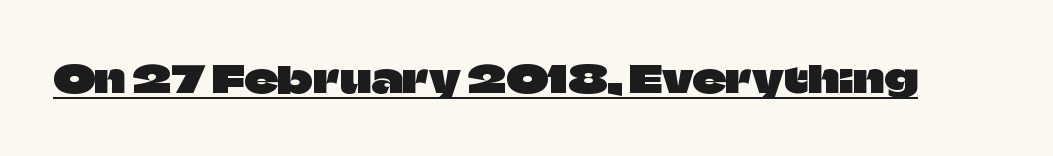
Q: Is the text italic (slanted)? A: No, it is upright.
Q: Is the typeface a serif or a sans-serif typeface? A: Sans-serif.
Q: Is the text underlined? A: Yes.
Q: Is the spacing between letters normal or unusually wide? A: Normal.
Q: Width (condensed, normal, or wide)? A: Normal.
Q: Stroke contrast? A: Low.
Q: x-height? A: Large.
Q: Monospaced? A: No.
